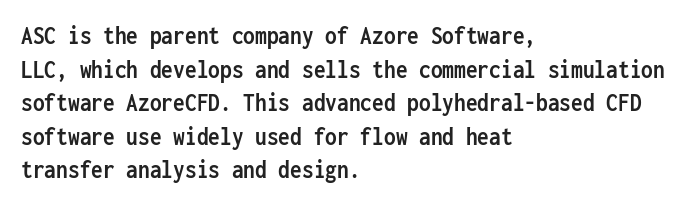
{"italic": "no", "bold": "yes", "underline": "no", "align": "left", "line_spacing": "normal", "line_spacing_ratio": 1.29, "letter_spacing": "normal", "letter_spacing_em": 0.0, "glyph_px": 26}
